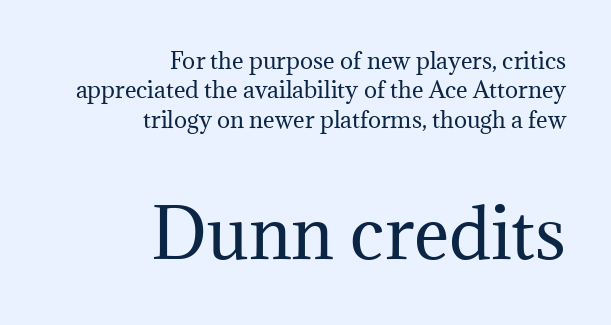
The passage shown has conventional tracking throughout. Heaviness? Minimal to ordinary, like unemphasized prose. Notice how the stems are strictly vertical — no italics here. Each letter's strokes conclude with small projecting serifs. Typeset ragged left — the right edge is the straight one. Normally led — the rows are evenly, conventionally spaced.
